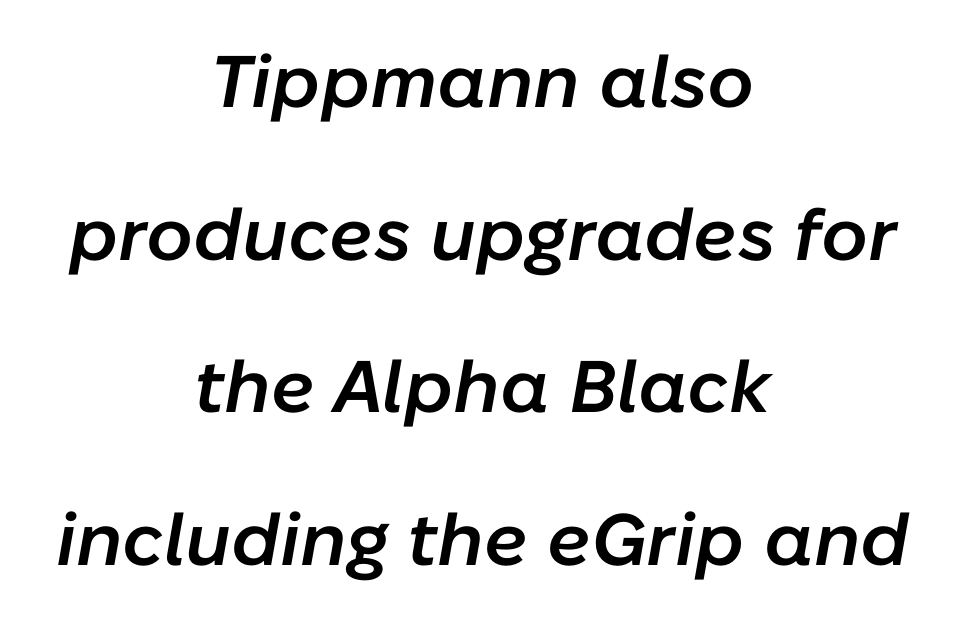
{"italic": "yes", "lean": "right", "slant_degrees": 10, "bold": "semi", "weight": "semibold", "width": "normal", "stroke_contrast": "low", "x_height": "medium", "monospaced": "no", "underline": "no", "align": "center", "line_spacing": "loose", "line_spacing_ratio": 2.09, "letter_spacing": "normal", "letter_spacing_em": 0.0, "glyph_px": 73}
